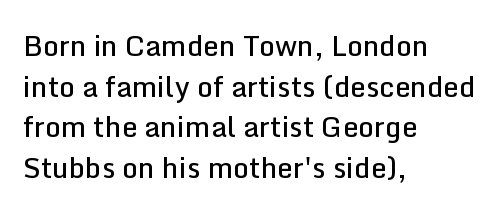
The image shows 28 px semibold sans-serif type, upright; set left-aligned, normal line spacing (1.45x), normal letter spacing, not underlined; low stroke contrast and a medium x-height.
